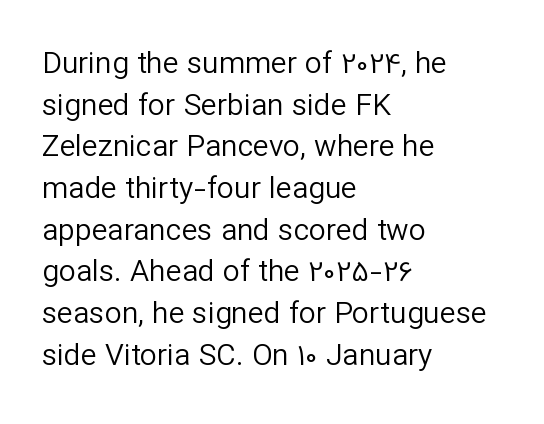
The image shows 30 px regular-weight sans-serif type, upright; set left-aligned, normal line spacing (1.39x), normal letter spacing, not underlined; low stroke contrast and a medium x-height.
